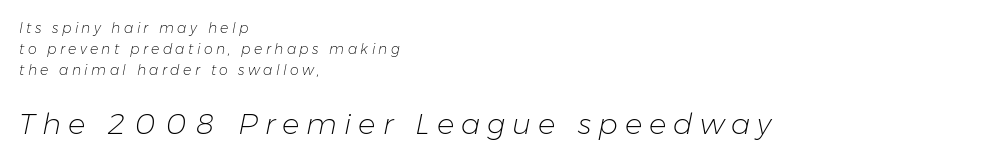
Do the characters align in a grid? No, the font is proportional. Each word looks stretched out because of the extra space between its letters. Stems here are at most as thick as an everyday book face. Descenders are the only things crossing below the line. This is oblique type, the kind used for emphasis or titles. The face used here appears at its bigger size in the lower chunk.
